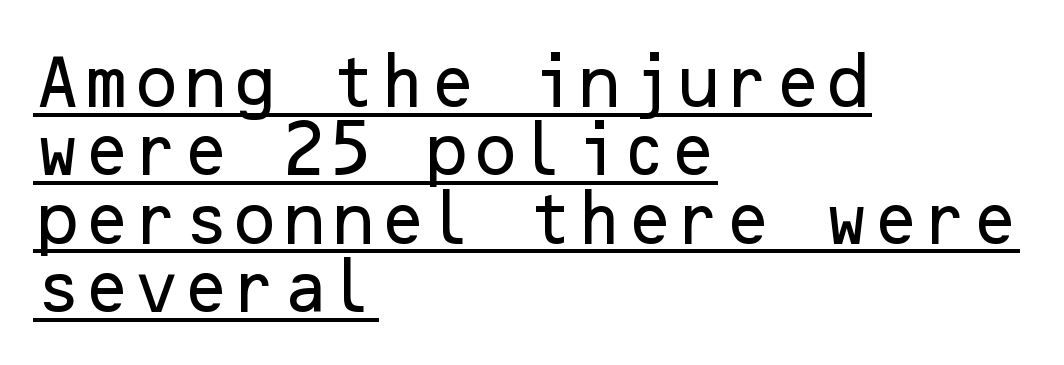
{"serif": "no", "italic": "no", "width": "normal", "stroke_contrast": "low", "x_height": "medium", "underline": "yes", "align": "left", "line_spacing_ratio": 1.2, "letter_spacing": "normal", "letter_spacing_em": 0.0, "glyph_px": 57}
